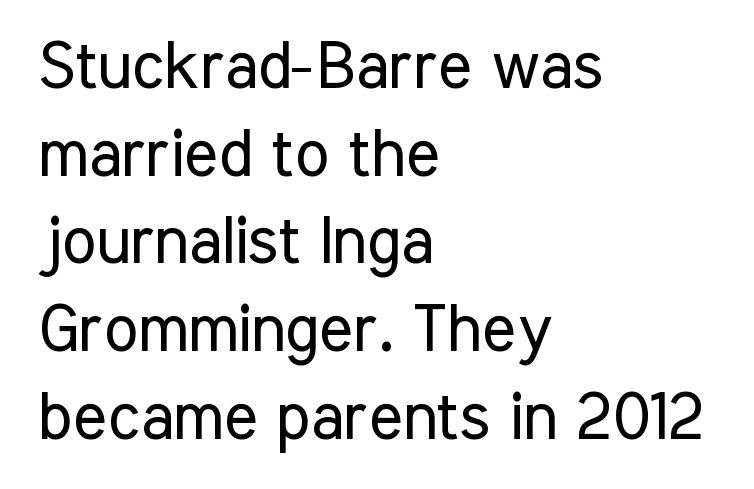
{"serif": "no", "italic": "no", "bold": "no", "weight": "regular", "width": "condensed", "stroke_contrast": "low", "x_height": "medium", "monospaced": "no", "underline": "no", "align": "left", "line_spacing": "normal", "line_spacing_ratio": 1.35, "letter_spacing": "normal", "letter_spacing_em": 0.0, "glyph_px": 65}
